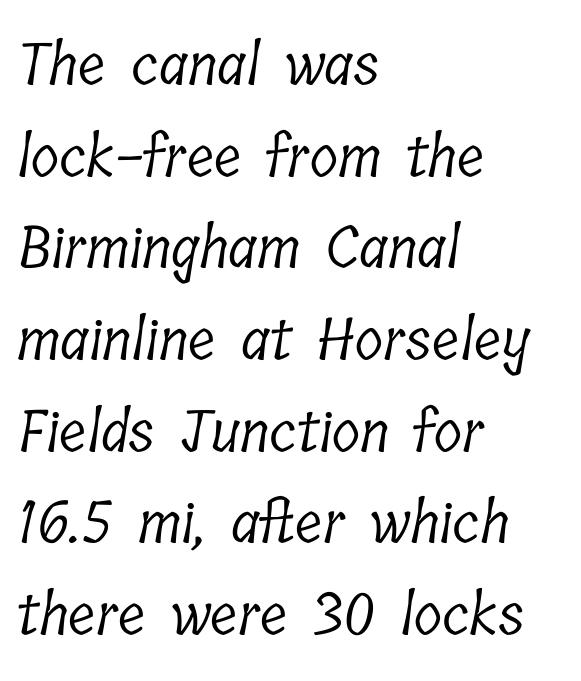
{"serif": "yes", "bold": "no", "weight": "light", "width": "condensed", "stroke_contrast": "low", "x_height": "medium", "monospaced": "no", "underline": "no", "align": "left", "line_spacing": "normal", "line_spacing_ratio": 1.58, "letter_spacing": "normal", "letter_spacing_em": 0.0, "glyph_px": 58}
